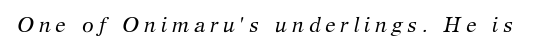
The weight tops out at a normal text grade. Honestly, there is no underline to notice here at all. Honestly, the letter spacing is so wide it's the main thing you notice. Slanted lettering throughout.
